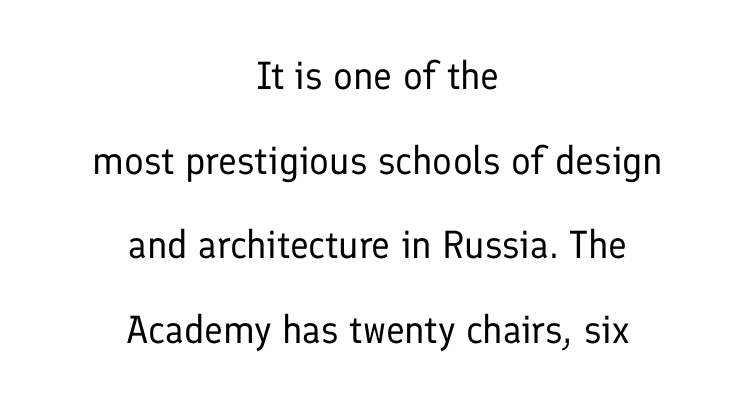
The image shows 39 px regular-weight sans-serif type, upright; set centered, loose line spacing (2.17x), normal letter spacing, not underlined; low stroke contrast and a medium x-height.
